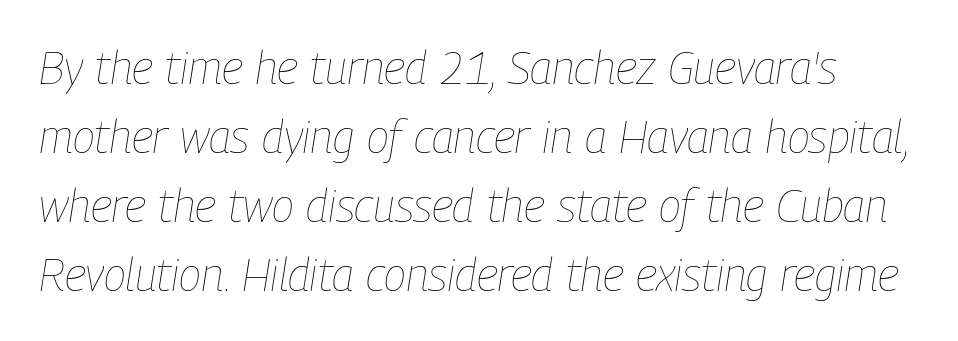
Q: Is the text bold? A: No.
Q: Is the text italic (slanted)? A: Yes, it leans right by about 9 degrees.
Q: Is the text underlined? A: No.
Q: Is the spacing between letters normal or unusually wide? A: Normal.
Q: Is the spacing between lines tight, normal or loose? A: Normal.
Q: Width (condensed, normal, or wide)? A: Condensed.
Q: Stroke contrast? A: Low.
Q: x-height? A: Medium.
Q: Monospaced? A: No.
